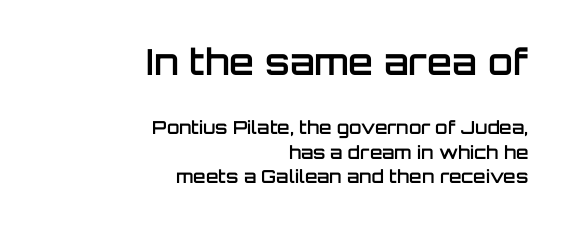
The image shows 36 px semibold sans-serif type, upright; set right-aligned, normal line spacing (1.35x), normal letter spacing, not underlined; the first (top) block is 2.0x larger; low stroke contrast and a large x-height.
